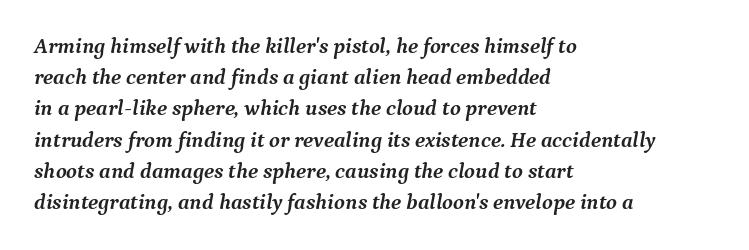
The image shows 22 px bold type, italic (leaning right); set left-aligned, normal line spacing (1.42x), normal letter spacing, not underlined.
